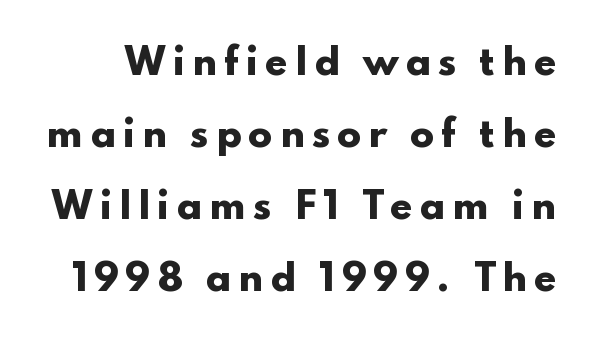
Words float on clear page, feet unadorned. Think of a printed novel: that variable character pitch is what you see here. This rendering employs a face without finishing strokes, i.e., a sans-serif. Each new line begins a long way beneath the previous one.
